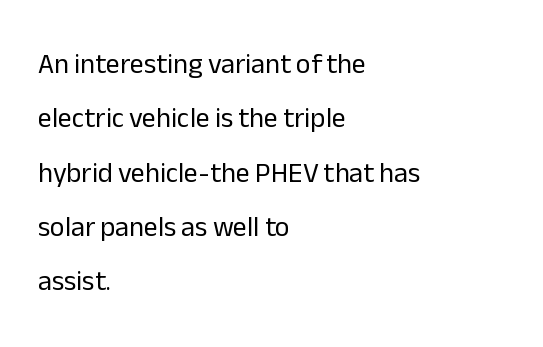
{"serif": "no", "italic": "no", "bold": "no", "weight": "regular", "width": "normal", "stroke_contrast": "low", "x_height": "medium", "monospaced": "no", "underline": "no", "align": "left", "line_spacing": "loose", "line_spacing_ratio": 1.94, "letter_spacing": "normal", "letter_spacing_em": 0.0, "glyph_px": 28}
